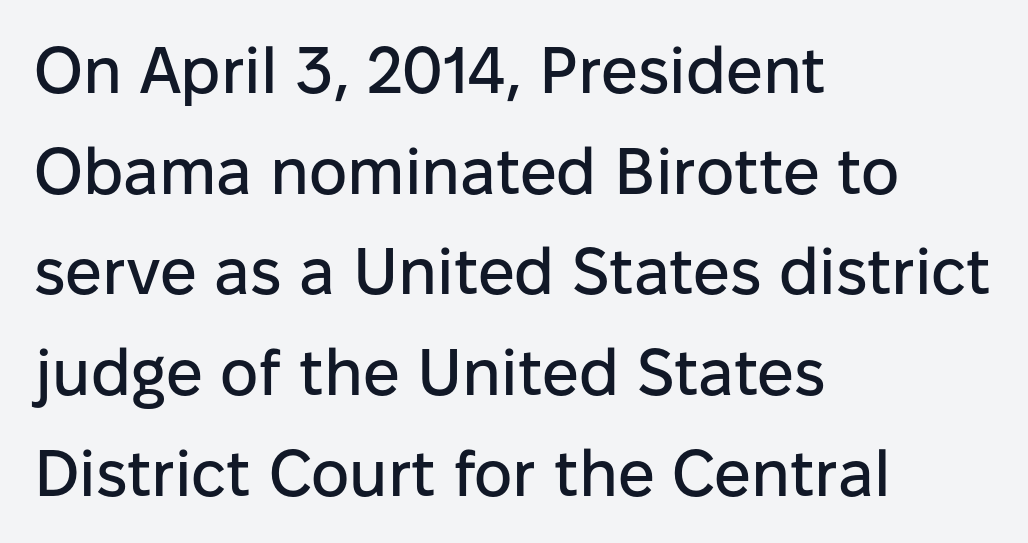
{"serif": "no", "italic": "no", "width": "normal", "stroke_contrast": "low", "x_height": "medium", "monospaced": "no", "underline": "no", "align": "left", "line_spacing": "normal", "line_spacing_ratio": 1.55, "letter_spacing": "normal", "letter_spacing_em": 0.0, "glyph_px": 65}
